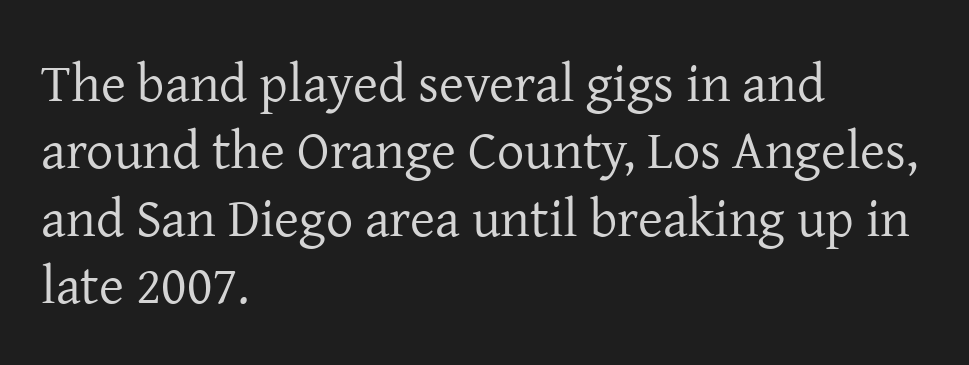
The image shows 54 px regular-weight serif type, upright; set left-aligned, normal line spacing (1.25x), normal letter spacing, not underlined; low stroke contrast and a medium x-height.
